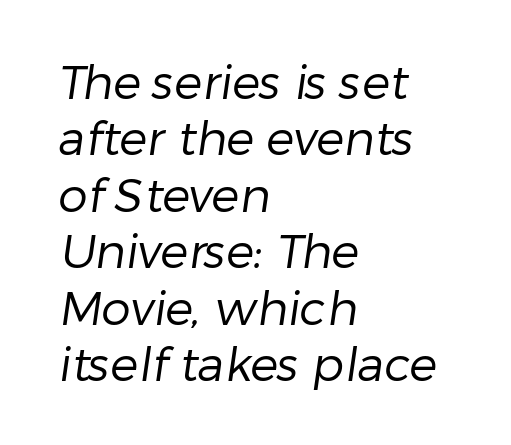
Q: Is the text bold? A: No.
Q: Is the typeface a serif or a sans-serif typeface? A: Sans-serif.
Q: Is the text underlined? A: No.
Q: How is the paragraph aligned? A: Left-aligned.
Q: Is the spacing between letters normal or unusually wide? A: Normal.
Q: Width (condensed, normal, or wide)? A: Normal.
Q: Stroke contrast? A: Low.
Q: x-height? A: Medium.
Q: Monospaced? A: No.
